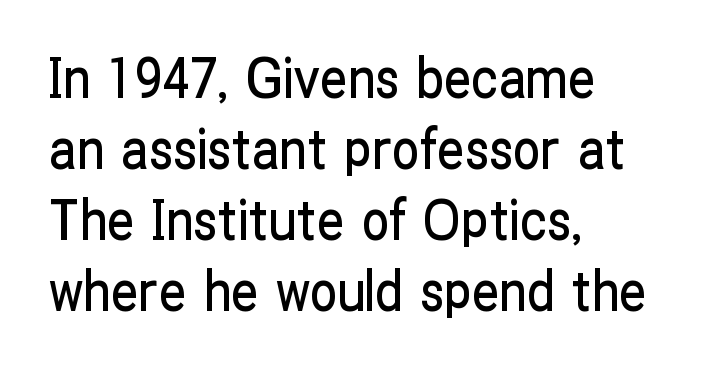
The rendering keeps characters at their native spacing. The compositor pushed each line to the left boundary. Type without underlining. Posture: upright roman.
